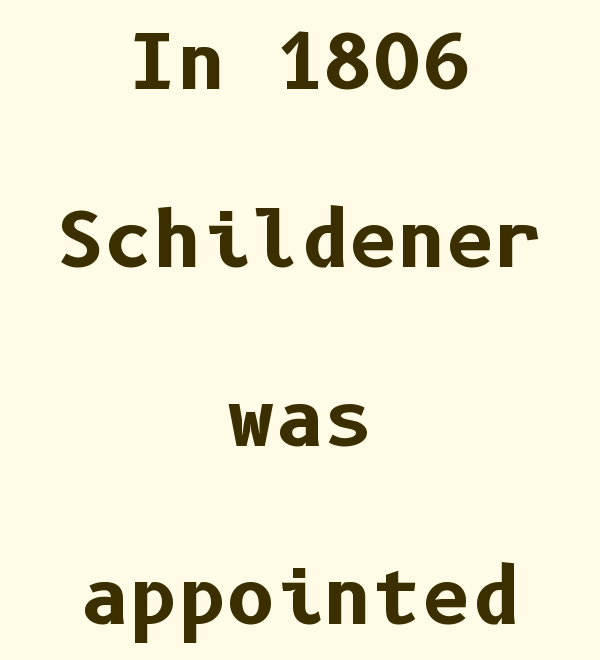
{"serif": "no", "italic": "no", "bold": "yes", "weight": "bold", "width": "normal", "stroke_contrast": "low", "x_height": "medium", "underline": "no", "align": "center", "line_spacing": "loose", "line_spacing_ratio": 2.38, "letter_spacing": "normal", "letter_spacing_em": 0.0, "glyph_px": 75}
